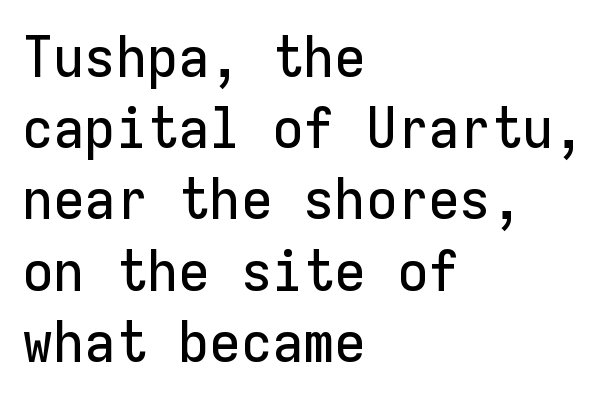
{"serif": "no", "italic": "no", "width": "normal", "stroke_contrast": "low", "x_height": "medium", "monospaced": "yes", "underline": "no", "align": "left", "line_spacing": "normal", "line_spacing_ratio": 1.25, "letter_spacing": "normal", "letter_spacing_em": 0.0, "glyph_px": 57}
